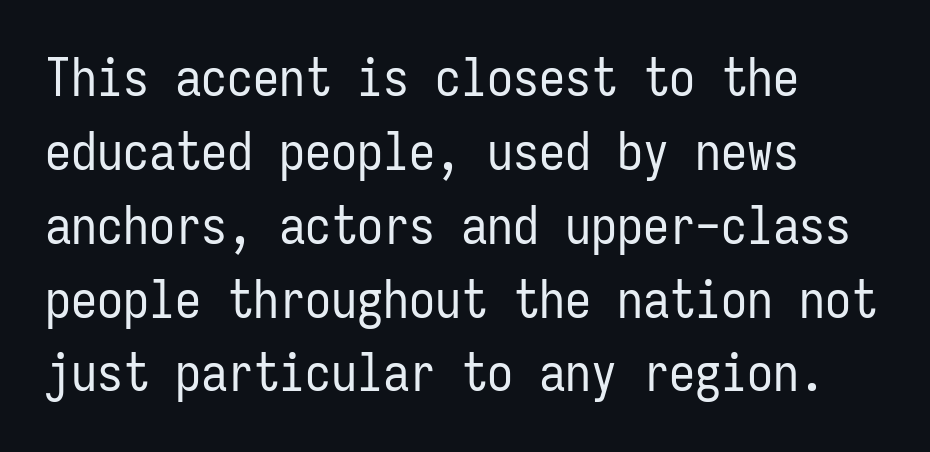
Q: Is the text bold? A: No.
Q: Is the text italic (slanted)? A: No, it is upright.
Q: Is the typeface a serif or a sans-serif typeface? A: Sans-serif.
Q: Is the text underlined? A: No.
Q: How is the paragraph aligned? A: Left-aligned.
Q: Is the spacing between letters normal or unusually wide? A: Normal.
Q: Is the spacing between lines tight, normal or loose? A: Normal.
Q: Width (condensed, normal, or wide)? A: Condensed.
Q: Stroke contrast? A: Low.
Q: x-height? A: Medium.
Q: Monospaced? A: Yes.
